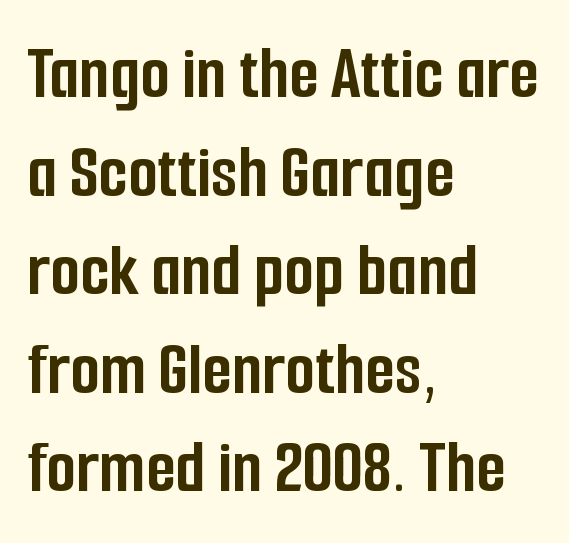
Q: Is the text bold? A: Yes.
Q: Is the text italic (slanted)? A: No, it is upright.
Q: Is the typeface a serif or a sans-serif typeface? A: Sans-serif.
Q: Is the text underlined? A: No.
Q: How is the paragraph aligned? A: Left-aligned.
Q: Is the spacing between letters normal or unusually wide? A: Normal.
Q: Is the spacing between lines tight, normal or loose? A: Normal.
Q: Width (condensed, normal, or wide)? A: Condensed.
Q: Stroke contrast? A: Low.
Q: x-height? A: Medium.
Q: Monospaced? A: No.
